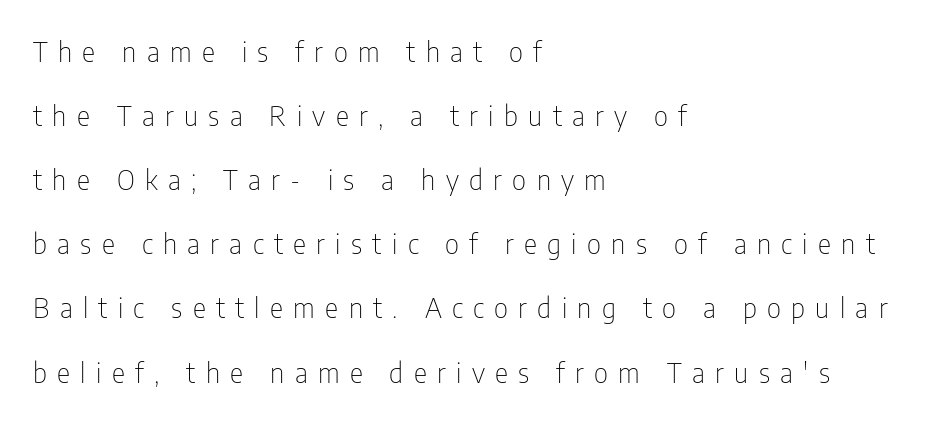
{"serif": "no", "italic": "no", "bold": "no", "weight": "thin", "width": "condensed", "stroke_contrast": "low", "x_height": "medium", "monospaced": "no", "underline": "no", "align": "left", "line_spacing": "loose", "line_spacing_ratio": 2.29, "letter_spacing": "wide", "letter_spacing_em": 0.37, "glyph_px": 28}
